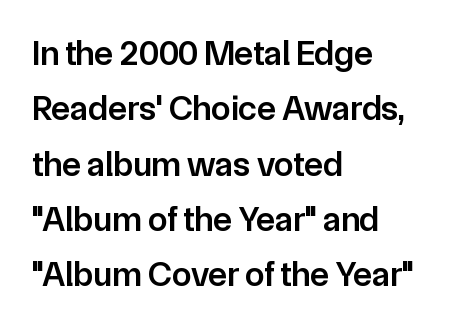
{"serif": "no", "italic": "no", "bold": "semi", "weight": "semibold", "width": "normal", "stroke_contrast": "low", "x_height": "medium", "monospaced": "no", "underline": "no", "align": "left", "line_spacing": "normal", "line_spacing_ratio": 1.58, "letter_spacing": "normal", "letter_spacing_em": 0.0, "glyph_px": 35}
